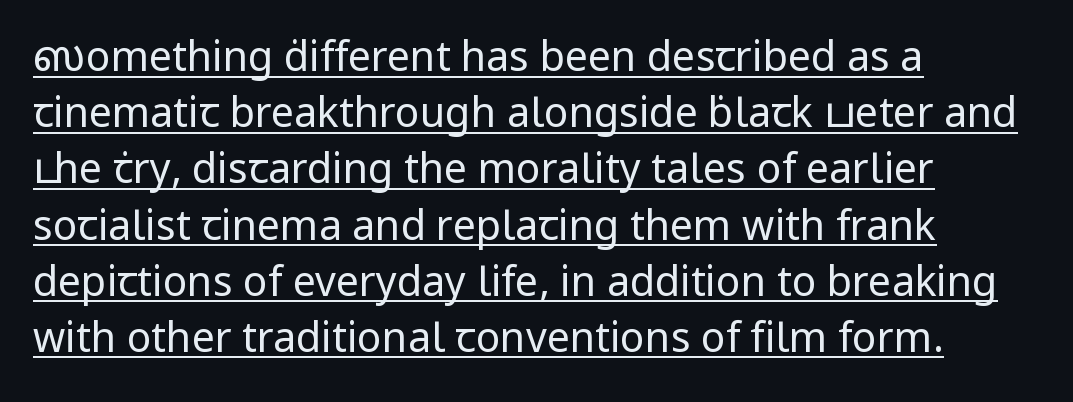
Horizontal alignment here is leftward, the default for most running prose. The letters stand upright; this is a roman face. Is the type heavy? It reads as light-to-regular instead. Tracking here is standard; glyphs follow each other at the usual distance. Classification — sans serif. The designer left line spacing at the default.
